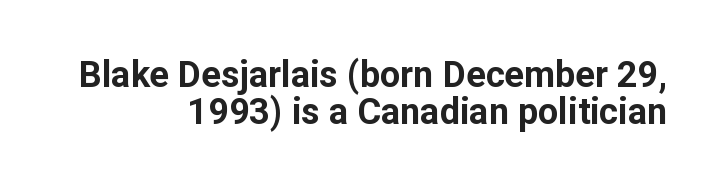
The image shows 36 px bold sans-serif type, upright; set right-aligned, tight line spacing (1.03x), normal letter spacing, not underlined; low stroke contrast and a medium x-height.
